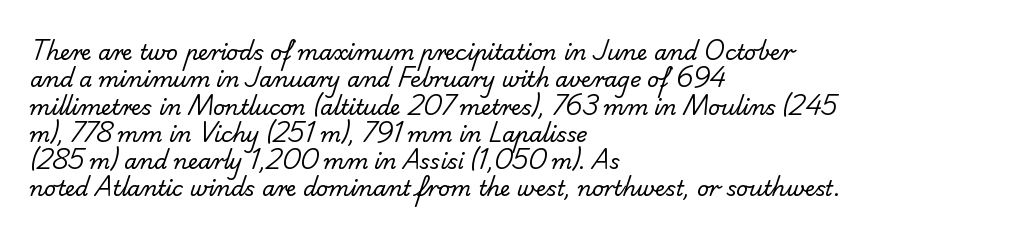
{"bold": "no", "underline": "no", "align": "left", "line_spacing": "normal", "line_spacing_ratio": 1.3, "letter_spacing": "normal", "letter_spacing_em": 0.0, "glyph_px": 21}
